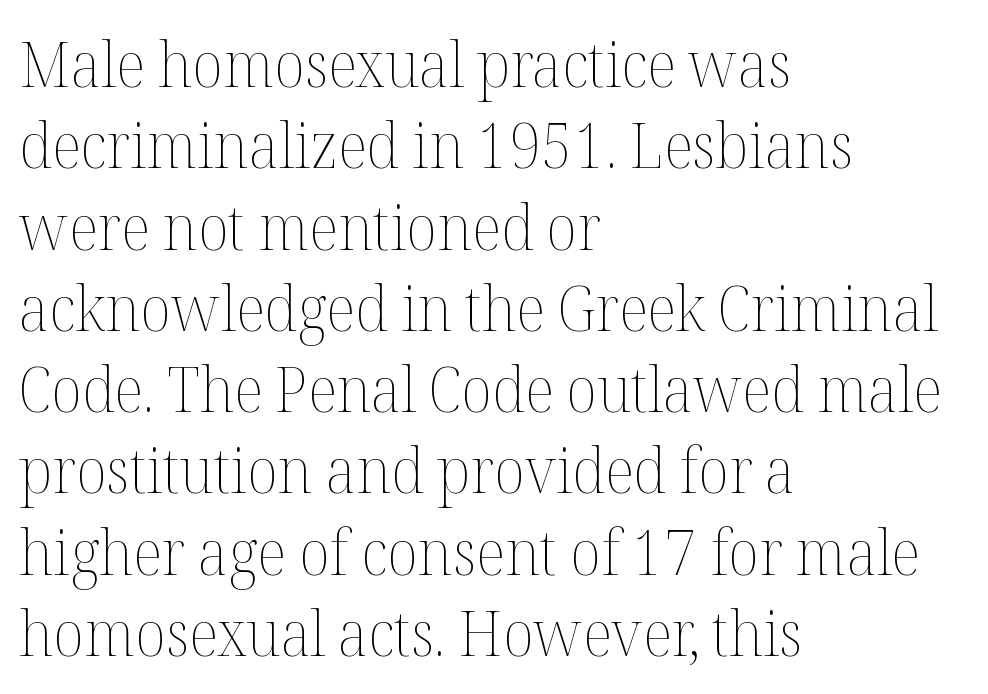
Caption: face not bold, strokes unweighted. Here the glyphs are tracked normally, forming tight word shapes. Check under the words: just untouched page. This sample keeps an unexceptional amount of space between lines. Line starts are locked; line ends wander.
